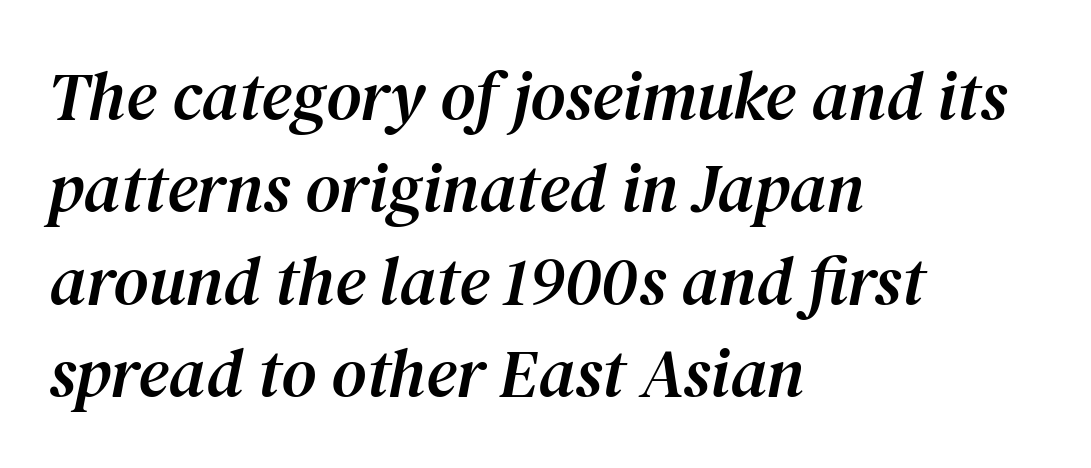
{"serif": "yes", "italic": "yes", "lean": "right", "slant_degrees": 12, "width": "normal", "stroke_contrast": "medium", "x_height": "medium", "monospaced": "no", "underline": "no", "align": "left", "line_spacing": "normal", "line_spacing_ratio": 1.36, "letter_spacing": "normal", "letter_spacing_em": 0.0, "glyph_px": 68}
